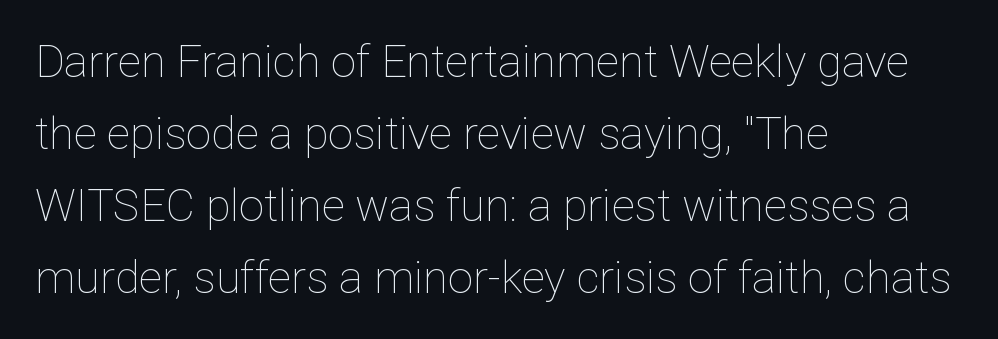
The typography opts for an upright posture over an oblique one. Students, observe: this is what conventionally led text looks like. The passage shown is typed in a proportional face where columns would drift. Observe the ordinary spacing: letters are neighbours, not strangers.
